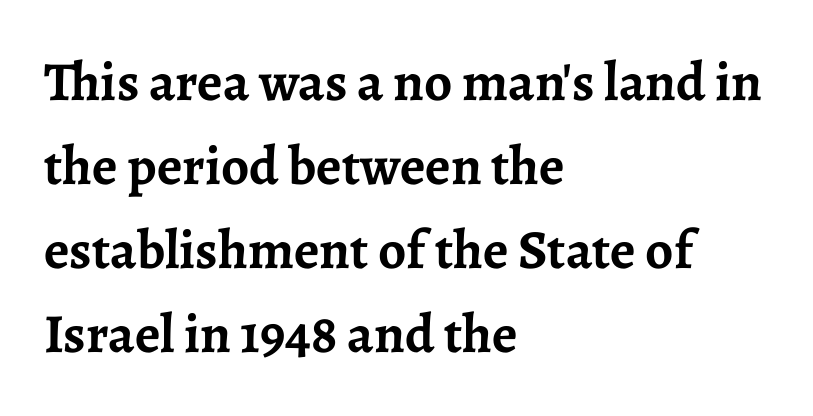
Q: Is the text bold? A: Yes.
Q: Is the text italic (slanted)? A: No, it is upright.
Q: Is the typeface a serif or a sans-serif typeface? A: Serif.
Q: Is the text underlined? A: No.
Q: How is the paragraph aligned? A: Left-aligned.
Q: Is the spacing between letters normal or unusually wide? A: Normal.
Q: Is the spacing between lines tight, normal or loose? A: Normal.
Q: Width (condensed, normal, or wide)? A: Normal.
Q: Stroke contrast? A: Low.
Q: x-height? A: Medium.
Q: Monospaced? A: No.
